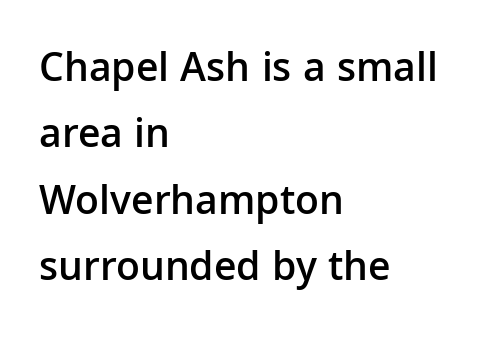
The image shows 42 px semibold sans-serif type, upright; set left-aligned, normal line spacing (1.58x), normal letter spacing, not underlined; low stroke contrast and a medium x-height.
